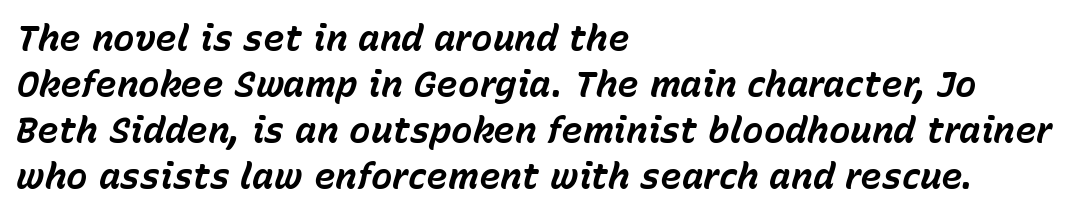
Each row of text sits above clean, open space. Between one letter and the next there's only the usual sliver of space. The letters are slanted; this is an italic face. These lines carry a lot of weight — the face is fully bold.
